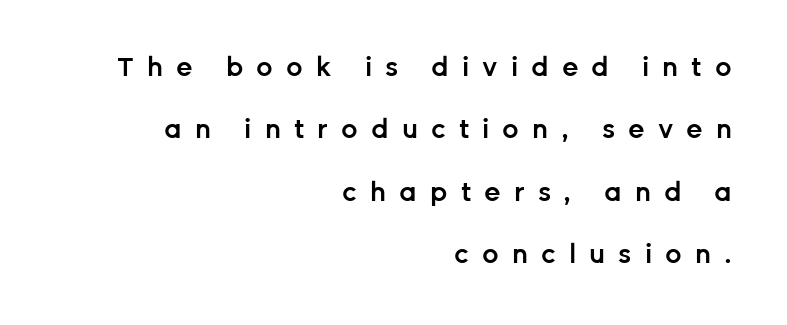
Q: Is the text bold? A: Semi-bold.
Q: Is the text italic (slanted)? A: No, it is upright.
Q: Is the text underlined? A: No.
Q: How is the paragraph aligned? A: Right-aligned.
Q: Is the spacing between letters normal or unusually wide? A: Unusually wide.
Q: Is the spacing between lines tight, normal or loose? A: Loose.
